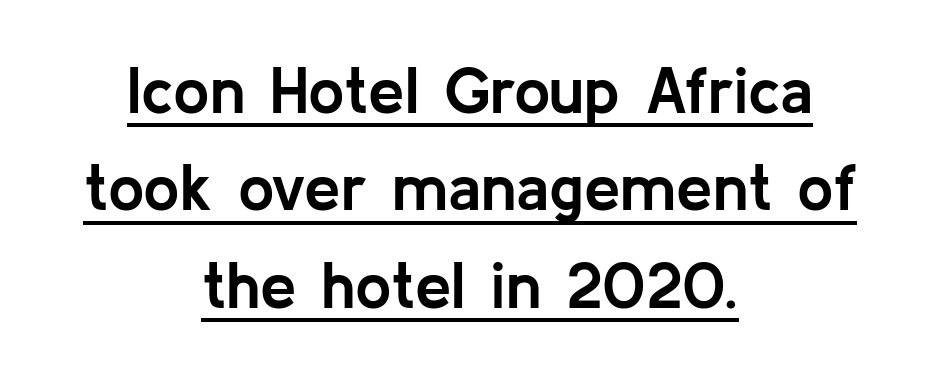
The image shows 65 px semibold sans-serif type, upright; set centered, normal line spacing (1.5x), normal letter spacing, underlined; low stroke contrast and a medium x-height.
